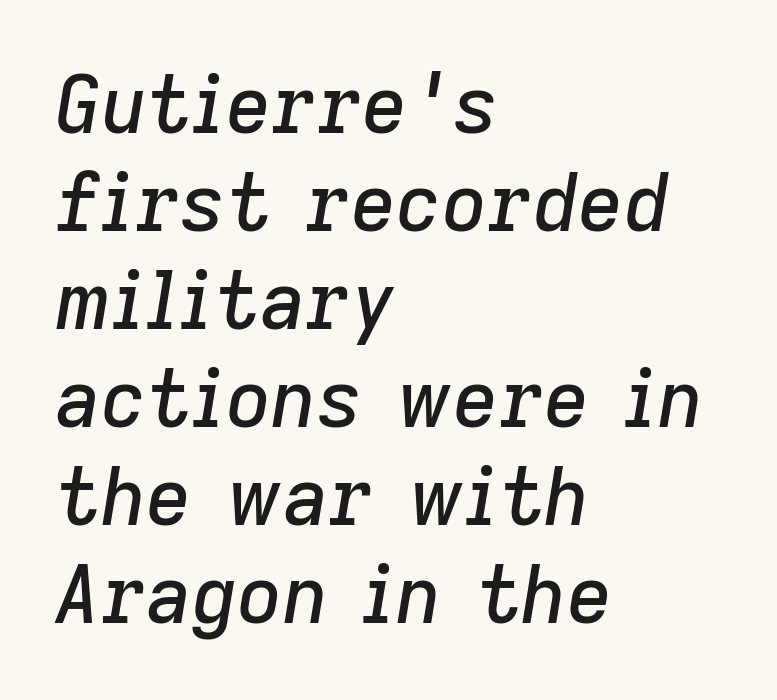
The image shows 79 px text type, italic (leaning right); set left-aligned, line spacing 1.24x, normal letter spacing, not underlined; low stroke contrast and a medium x-height.
